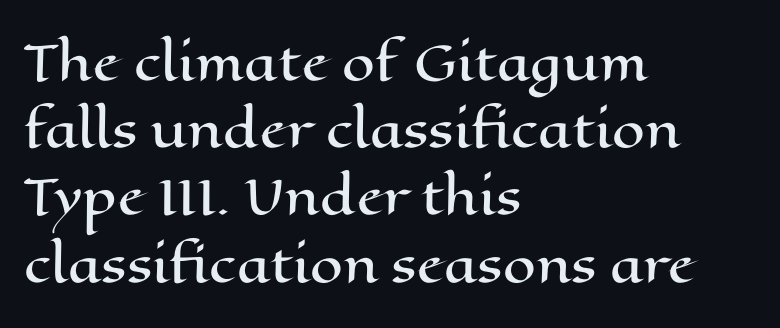
{"italic": "no", "width": "wide", "stroke_contrast": "high", "x_height": "medium", "monospaced": "no", "underline": "no", "align": "left", "line_spacing": "normal", "line_spacing_ratio": 1.43, "letter_spacing": "normal", "letter_spacing_em": 0.0, "glyph_px": 47}
